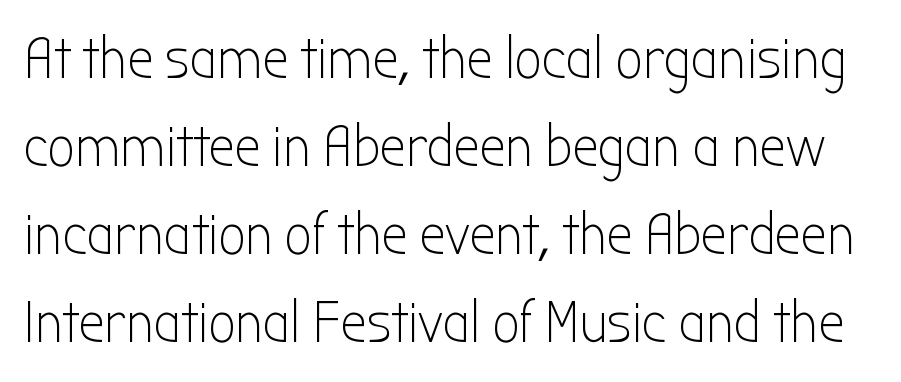
The image shows 59 px light, condensed sans-serif type, upright; set normal line spacing (1.49x), normal letter spacing, not underlined; low stroke contrast and a medium x-height.
